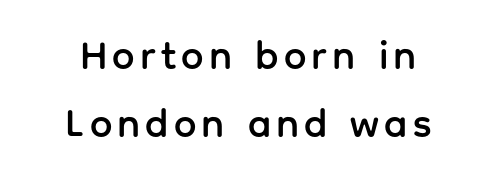
{"serif": "no", "italic": "no", "width": "normal", "stroke_contrast": "low", "x_height": "medium", "monospaced": "no", "underline": "no", "align": "center", "line_spacing": "normal", "line_spacing_ratio": 1.7, "glyph_px": 40}
